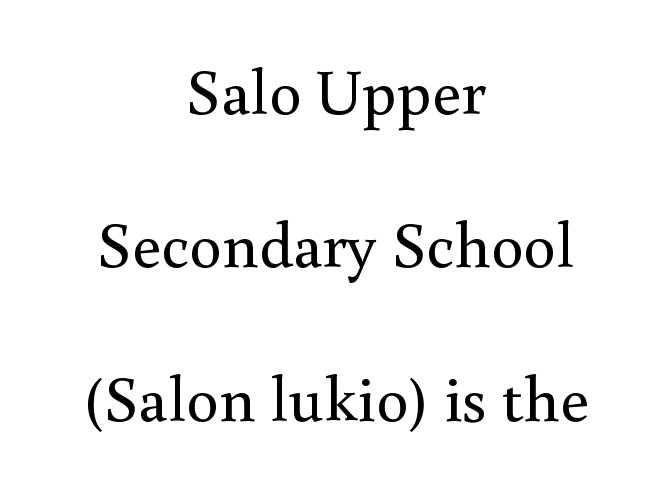
Q: Is the text bold? A: No.
Q: Is the text italic (slanted)? A: No, it is upright.
Q: Is the typeface a serif or a sans-serif typeface? A: Serif.
Q: Is the text underlined? A: No.
Q: How is the paragraph aligned? A: Centered.
Q: Is the spacing between letters normal or unusually wide? A: Normal.
Q: Is the spacing between lines tight, normal or loose? A: Loose.
Q: Width (condensed, normal, or wide)? A: Normal.
Q: Stroke contrast? A: Medium.
Q: x-height? A: Small.
Q: Monospaced? A: No.
